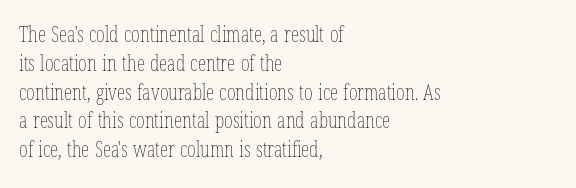
The image shows 21 px text type, upright; set left-aligned, normal line spacing (1.37x), normal letter spacing, not underlined.
